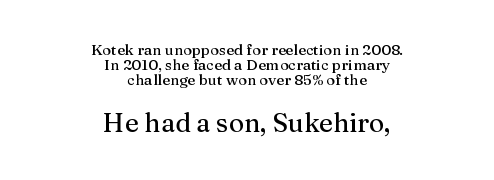
{"italic": "no", "underline": "no", "align": "center", "line_spacing": "tight", "line_spacing_ratio": 1.01, "letter_spacing": "normal", "letter_spacing_em": 0.0, "larger_block": "second", "size_ratio": 1.73, "glyph_px": 26}
